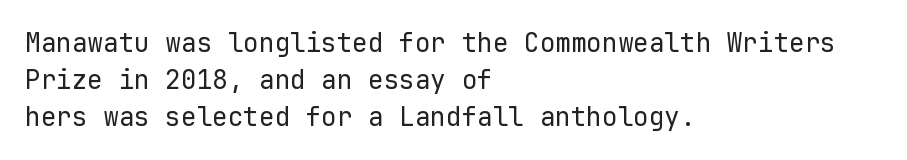
Q: Is the text bold? A: No.
Q: Is the text italic (slanted)? A: No, it is upright.
Q: Is the text underlined? A: No.
Q: How is the paragraph aligned? A: Left-aligned.
Q: Is the spacing between letters normal or unusually wide? A: Normal.
Q: Is the spacing between lines tight, normal or loose? A: Normal.
